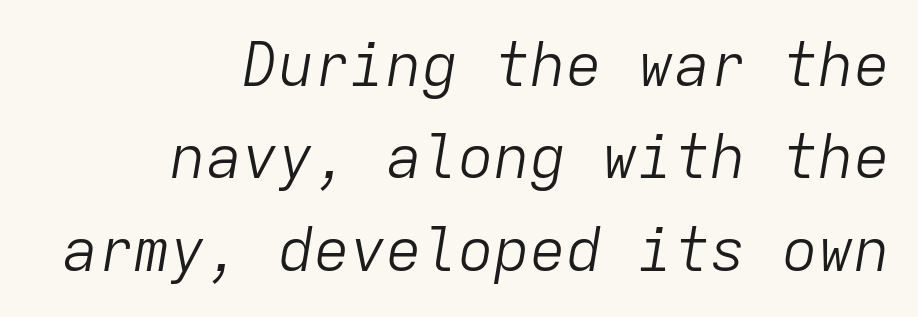
Q: Is the text bold? A: No.
Q: Is the text italic (slanted)? A: Yes, it leans right by about 9 degrees.
Q: Is the text underlined? A: No.
Q: How is the paragraph aligned? A: Right-aligned.
Q: Is the spacing between letters normal or unusually wide? A: Normal.
Q: Is the spacing between lines tight, normal or loose? A: Normal.
Q: Width (condensed, normal, or wide)? A: Normal.
Q: Stroke contrast? A: Low.
Q: x-height? A: Medium.
Q: Monospaced? A: Yes.
